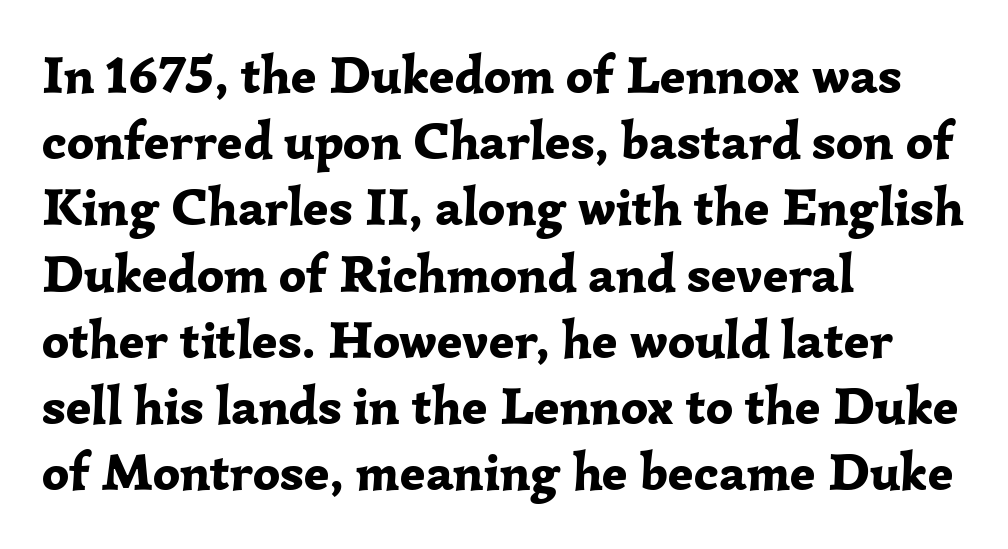
The characters display serif detailing at their extremities. Honestly, the letter spacing is just normal — you wouldn't notice it. Ascenders rise straight up at ninety degrees. Has an underline been added? It has not. Varying glyph widths throughout — classic text-font behaviour. Regarding leading, the lines here are spaced in the standard way.
